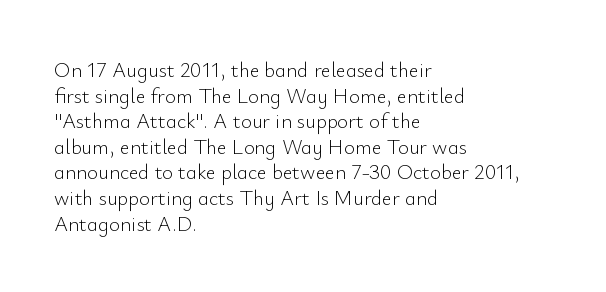
{"italic": "no", "bold": "no", "underline": "no", "align": "left", "line_spacing_ratio": 1.22, "letter_spacing": "normal", "letter_spacing_em": 0.0, "glyph_px": 21}
